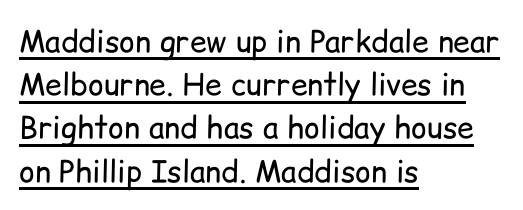
{"serif": "no", "italic": "no", "bold": "no", "weight": "regular", "width": "normal", "stroke_contrast": "low", "x_height": "medium", "monospaced": "no", "underline": "yes", "align": "left", "line_spacing": "normal", "line_spacing_ratio": 1.44, "letter_spacing": "normal", "letter_spacing_em": 0.0, "glyph_px": 30}
